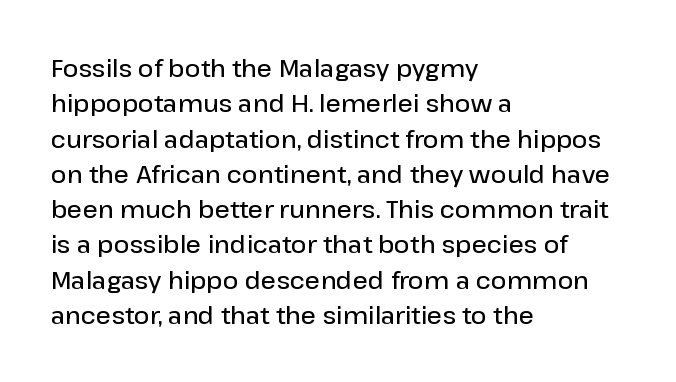
The image shows 24 px text type, upright; set left-aligned, normal line spacing (1.47x), normal letter spacing, not underlined.
